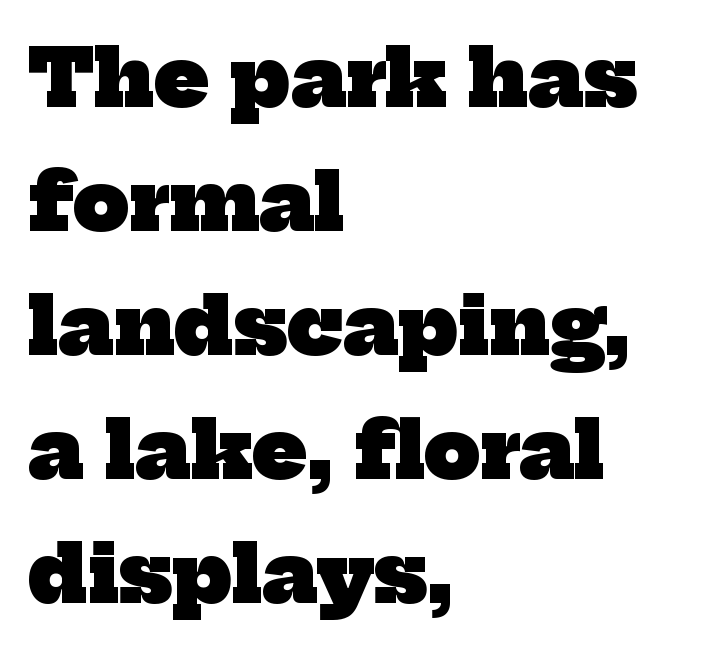
{"serif": "yes", "bold": "yes", "weight": "heavy", "width": "normal", "stroke_contrast": "low", "x_height": "medium", "monospaced": "no", "underline": "no", "align": "left", "line_spacing": "normal", "line_spacing_ratio": 1.57, "letter_spacing": "normal", "letter_spacing_em": 0.0, "glyph_px": 79}
